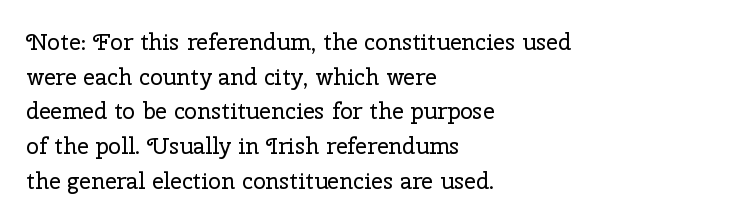
Q: Is the text bold? A: No.
Q: Is the text italic (slanted)? A: No, it is upright.
Q: Is the text underlined? A: No.
Q: How is the paragraph aligned? A: Left-aligned.
Q: Is the spacing between letters normal or unusually wide? A: Normal.
Q: Is the spacing between lines tight, normal or loose? A: Normal.
